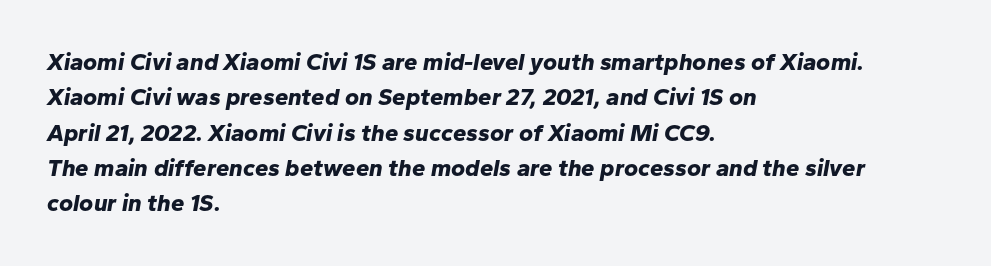
Q: Is the text bold? A: Yes.
Q: Is the text italic (slanted)? A: Yes, it leans right by about 10 degrees.
Q: Is the text underlined? A: No.
Q: How is the paragraph aligned? A: Left-aligned.
Q: Is the spacing between letters normal or unusually wide? A: Normal.
Q: Is the spacing between lines tight, normal or loose? A: Normal.
